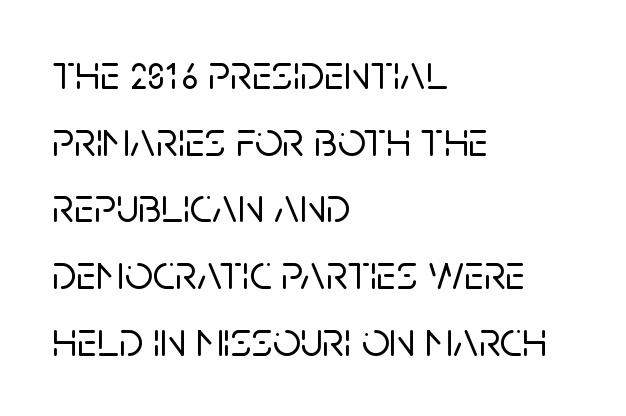
Quick note: interline space is typical. These lines keep a tight, regular rhythm from letter to letter. A typesetter would call this proportional, since set widths differ per character. Line beginnings align vertically; line endings do not. Bare-footed words on every line. When letters stand straight like this, we call the style roman or upright.
